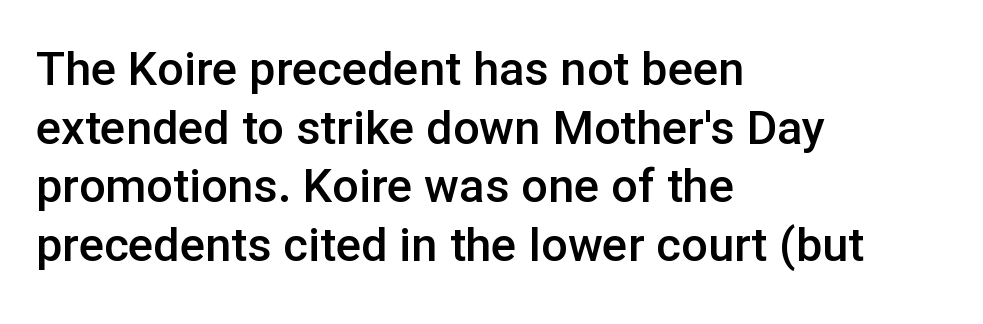
The image shows 47 px semibold sans-serif type, upright; set left-aligned, normal line spacing (1.25x), normal letter spacing, not underlined; low stroke contrast and a medium x-height.
